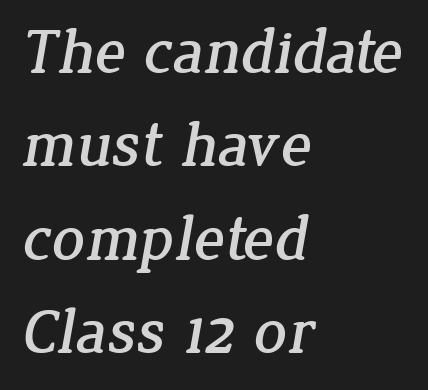
The image shows 64 px serif type; set left-aligned, normal line spacing (1.46x), normal letter spacing, not underlined; low stroke contrast and a medium x-height.
